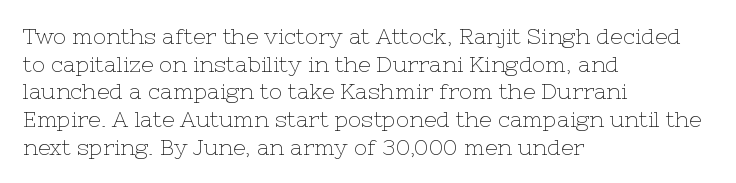
The image shows 22 px text type, upright; set left-aligned, normal line spacing (1.26x), normal letter spacing, not underlined.
